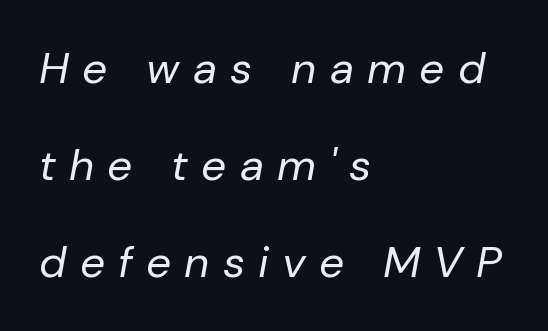
The image shows 44 px regular-weight type, italic (leaning right); set left-aligned, loose line spacing (2.21x), unusually wide letter spacing (+0.3 em), not underlined; low stroke contrast and a medium x-height.
